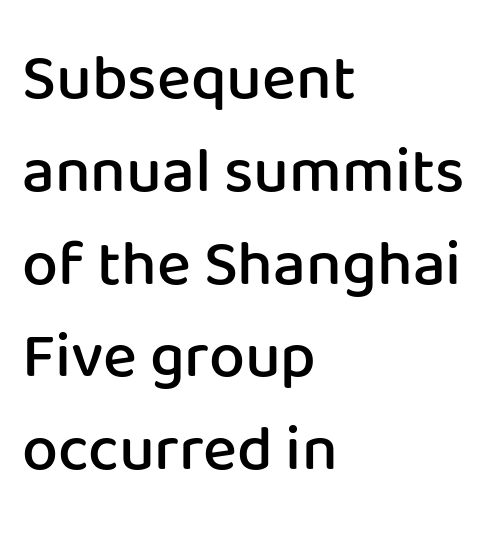
{"serif": "no", "italic": "no", "bold": "semi", "weight": "semibold", "width": "normal", "stroke_contrast": "low", "x_height": "medium", "monospaced": "no", "underline": "no", "align": "left", "line_spacing": "normal", "line_spacing_ratio": 1.45, "letter_spacing": "normal", "letter_spacing_em": 0.0, "glyph_px": 64}
